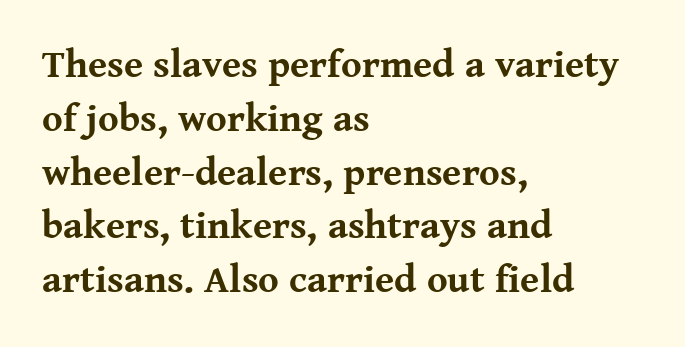
Q: Is the text bold? A: Yes.
Q: Is the text italic (slanted)? A: No, it is upright.
Q: Is the typeface a serif or a sans-serif typeface? A: Serif.
Q: Is the text underlined? A: No.
Q: How is the paragraph aligned? A: Left-aligned.
Q: Is the spacing between letters normal or unusually wide? A: Normal.
Q: Is the spacing between lines tight, normal or loose? A: Normal.
Q: Width (condensed, normal, or wide)? A: Normal.
Q: Stroke contrast? A: Medium.
Q: x-height? A: Medium.
Q: Monospaced? A: No.
